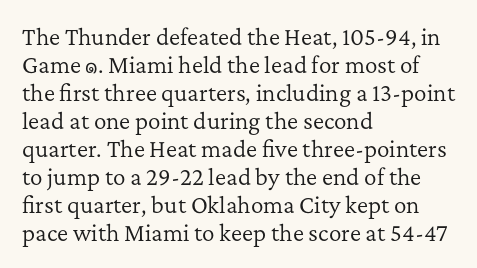
{"italic": "no", "bold": "no", "underline": "no", "align": "left", "line_spacing": "normal", "line_spacing_ratio": 1.33, "letter_spacing": "normal", "letter_spacing_em": 0.0, "glyph_px": 21}
